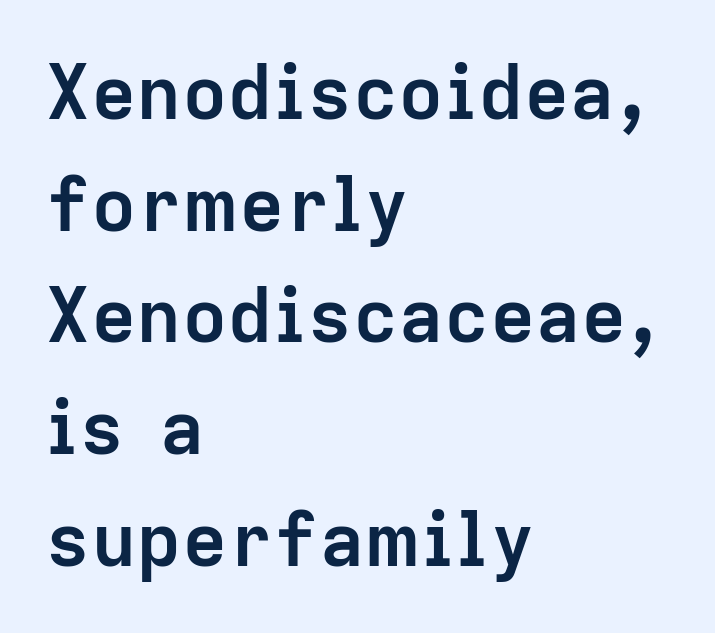
{"serif": "no", "italic": "no", "bold": "yes", "weight": "semibold", "width": "normal", "stroke_contrast": "low", "x_height": "medium", "monospaced": "no", "underline": "no", "align": "left", "line_spacing": "normal", "line_spacing_ratio": 1.47, "letter_spacing": "normal", "letter_spacing_em": 0.0, "glyph_px": 76}
